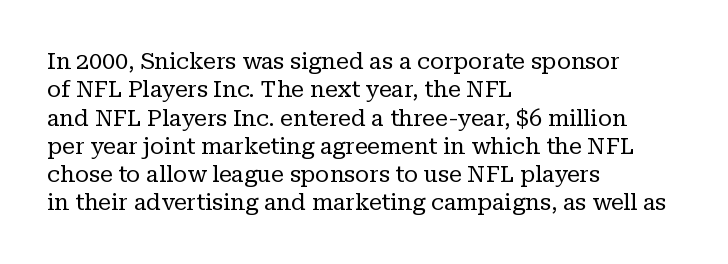
{"italic": "no", "bold": "no", "underline": "no", "align": "left", "line_spacing_ratio": 1.23, "letter_spacing": "normal", "letter_spacing_em": 0.0, "glyph_px": 23}
